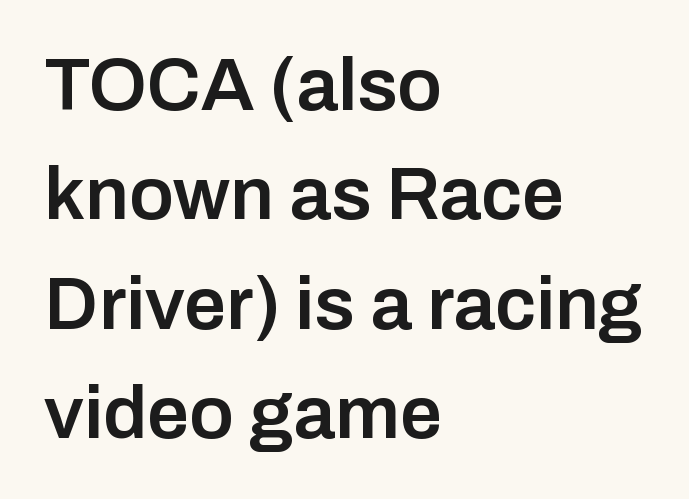
Q: Is the text bold? A: Semi-bold.
Q: Is the text italic (slanted)? A: No, it is upright.
Q: Is the typeface a serif or a sans-serif typeface? A: Sans-serif.
Q: Is the text underlined? A: No.
Q: How is the paragraph aligned? A: Left-aligned.
Q: Is the spacing between letters normal or unusually wide? A: Normal.
Q: Is the spacing between lines tight, normal or loose? A: Normal.
Q: Width (condensed, normal, or wide)? A: Normal.
Q: Stroke contrast? A: Low.
Q: x-height? A: Medium.
Q: Monospaced? A: No.
